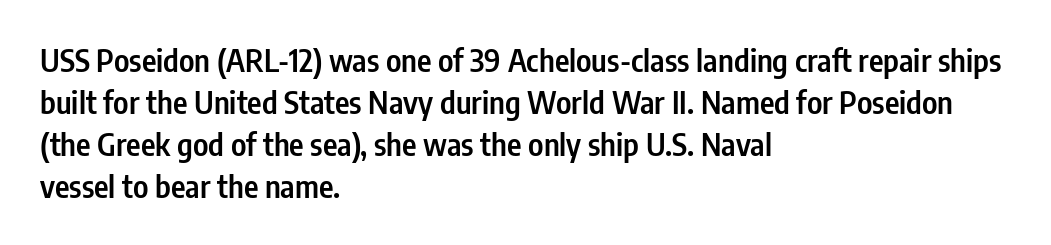
This sample has the flowing, uneven cadence of proportional lettering. This is the in-between weight designers call semibold or demi. The rag falls on the right side of this text block. The type is set solid horizontally, with unmodified tracking. Honestly, the row spacing looks completely unremarkable. Look at the bottom of the vertical strokes: they stop flat, with no serifs.
